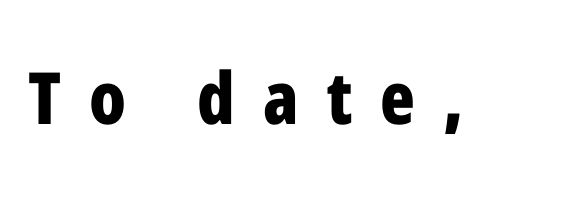
The image shows 72 px bold, condensed sans-serif type, upright; set unusually wide letter spacing (+0.39 em), not underlined; low stroke contrast and a medium x-height.
